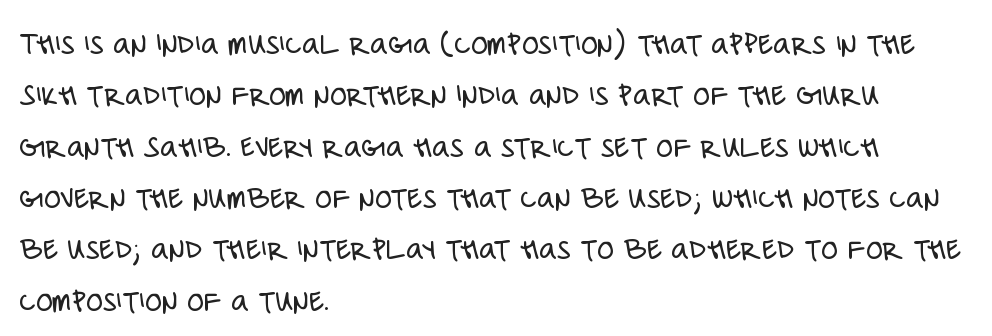
{"serif": "no", "italic": "no", "bold": "no", "weight": "light", "width": "condensed", "stroke_contrast": "low", "x_height": "large", "monospaced": "no", "underline": "no", "align": "left", "line_spacing": "normal", "line_spacing_ratio": 1.51, "letter_spacing": "normal", "letter_spacing_em": 0.0, "glyph_px": 34}
